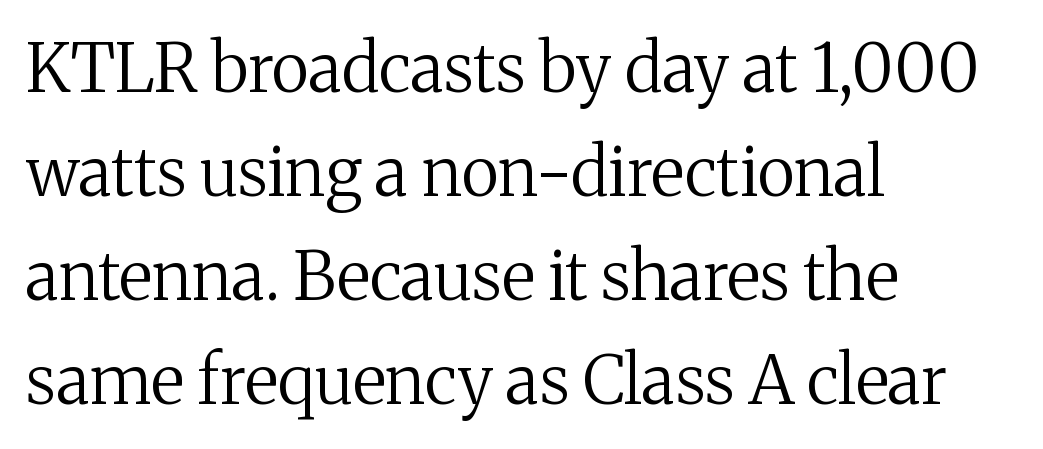
The image shows 67 px regular-weight serif type, upright; set left-aligned, normal line spacing (1.55x), normal letter spacing, not underlined; medium stroke contrast and a medium x-height.
